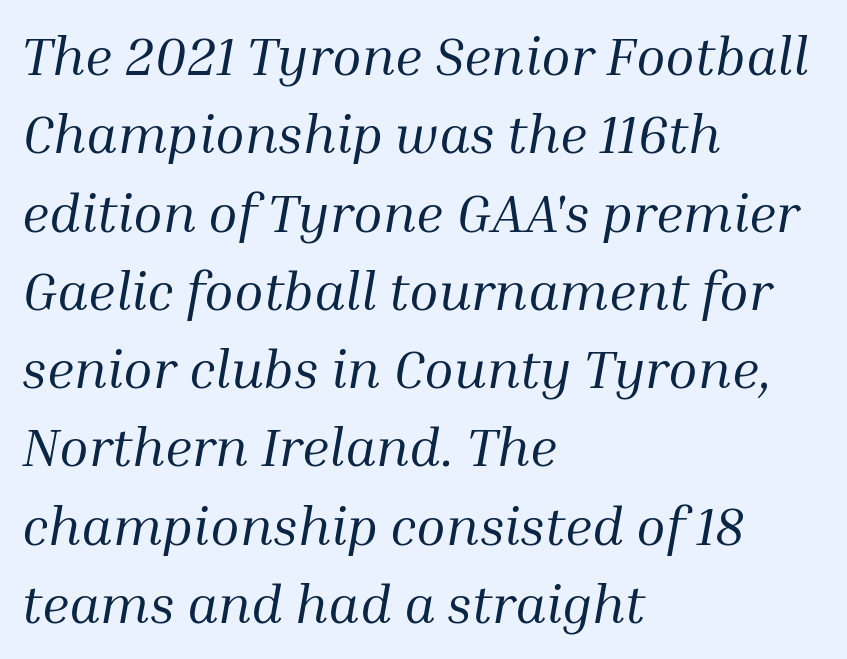
{"serif": "yes", "italic": "yes", "lean": "right", "slant_degrees": 10, "bold": "no", "weight": "regular", "width": "normal", "stroke_contrast": "medium", "x_height": "medium", "monospaced": "no", "underline": "no", "align": "left", "line_spacing": "normal", "line_spacing_ratio": 1.45, "letter_spacing": "normal", "letter_spacing_em": 0.0, "glyph_px": 54}
